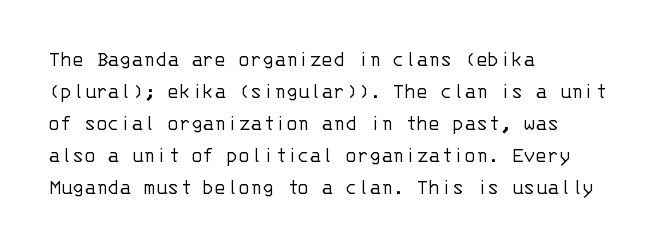
This sample uses an upright cut, with every glyph sitting square on the baseline. Check the space under the baseline: it is left empty. These lines are set flush left with a ragged right edge. Weight: not bold — regular or lighter.
